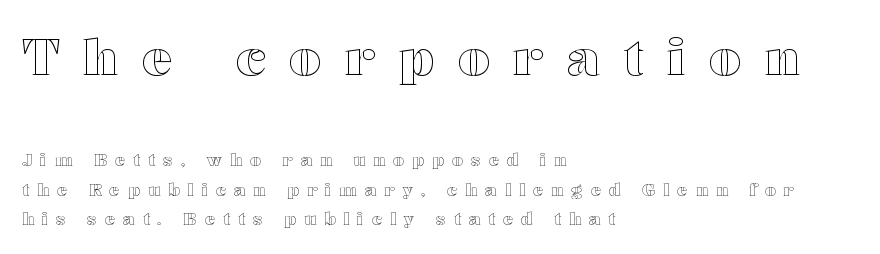
The image shows 50 px wide type, upright; set left-aligned, line spacing 1.73x, unusually wide letter spacing (+0.48 em), not underlined; the first (top) block is 2.94x larger; a medium x-height.
